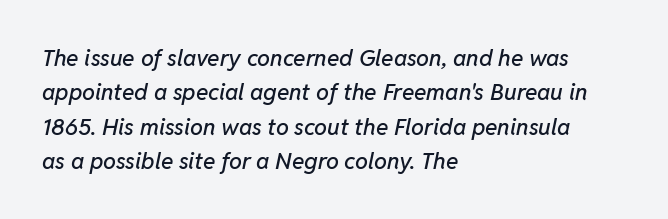
The image shows 23 px text type, italic (leaning right); set left-aligned, normal line spacing (1.5x), normal letter spacing, not underlined.
